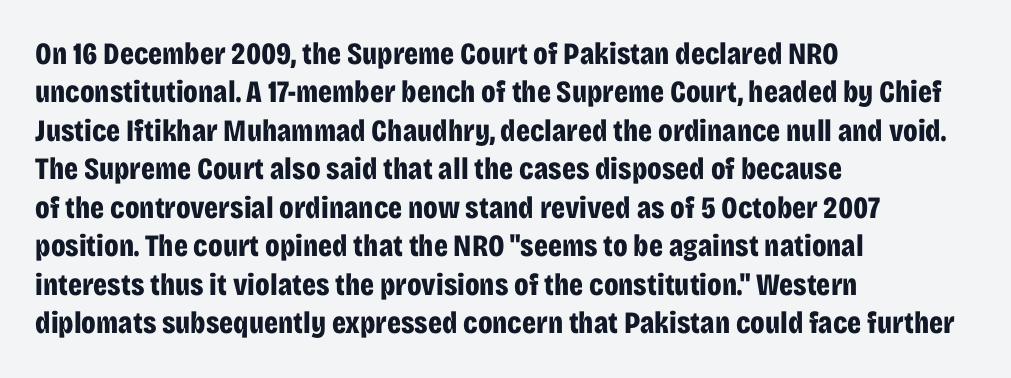
The image shows 31 px bold, condensed sans-serif type, upright; set left-aligned, line spacing 1.24x, normal letter spacing, not underlined; low stroke contrast and a large x-height.
